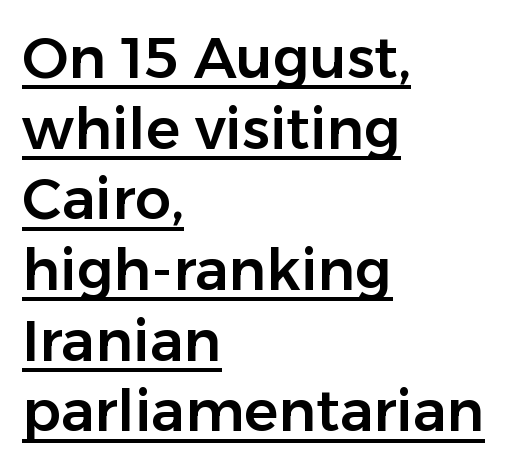
Decoration check: the copy is underlined. What stands out about the letter spacing? Nothing — it is the standard amount. In terms of posture, this sample is upright. This is sans-serif lettering, the kind often seen on screens and signage.
